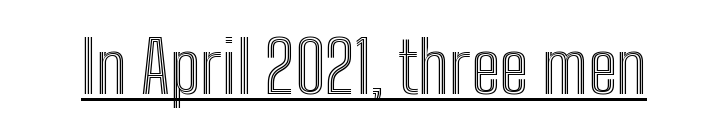
{"italic": "no", "width": "condensed", "x_height": "medium", "monospaced": "no", "underline": "yes", "letter_spacing": "normal", "letter_spacing_em": 0.0, "glyph_px": 71}
